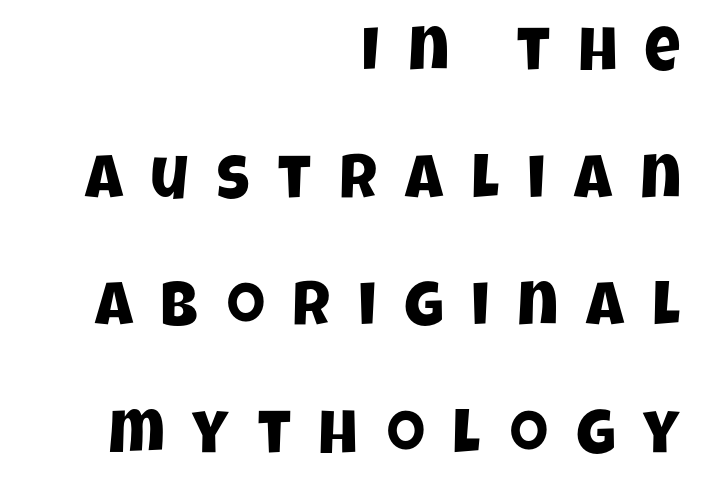
{"serif": "no", "width": "condensed", "stroke_contrast": "low", "x_height": "large", "monospaced": "no", "underline": "no", "align": "right", "line_spacing": "loose", "line_spacing_ratio": 2.06, "letter_spacing": "wide", "letter_spacing_em": 0.45, "glyph_px": 62}
